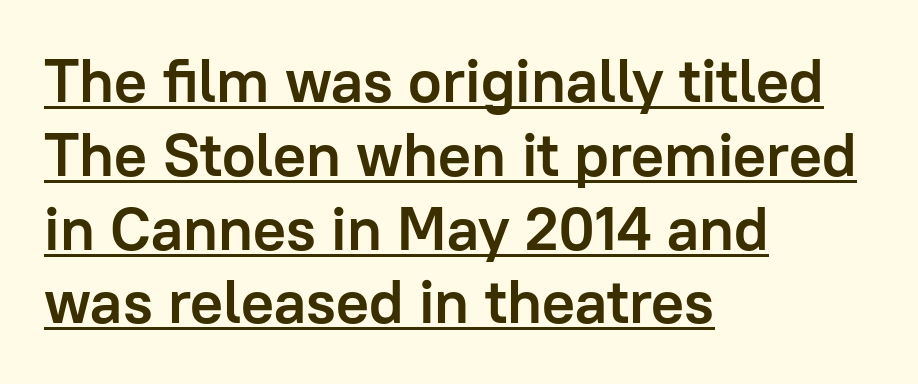
{"serif": "no", "italic": "no", "bold": "yes", "weight": "semibold", "width": "normal", "stroke_contrast": "low", "x_height": "medium", "monospaced": "no", "underline": "yes", "align": "left", "line_spacing_ratio": 1.21, "letter_spacing": "normal", "letter_spacing_em": 0.0, "glyph_px": 61}
